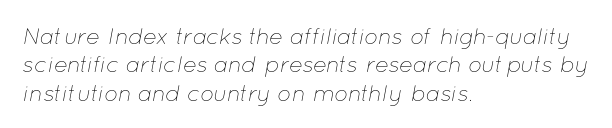
Nobody touched the tracking dial on this one. Ink coverage per letter is moderate at most. The words here are not underlined. Designer's note — italics engaged.
